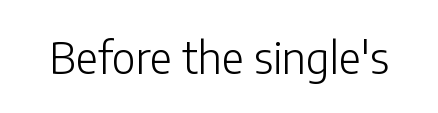
The lettering holds an erect, upright posture throughout. Summary of weight: not heavy and not bold. What stands out about the letter spacing? Nothing — it is the standard amount. The space beneath each line is pristine and unruled.
